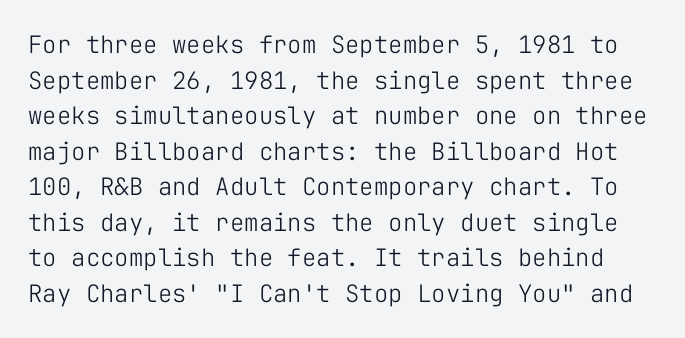
This is the regular roman posture of the typeface. Is this a heavy cut? Hardly; it is regular or lighter. Students, observe: this is what conventionally led text looks like. Letters rest on an invisible, unmarked baseline.
